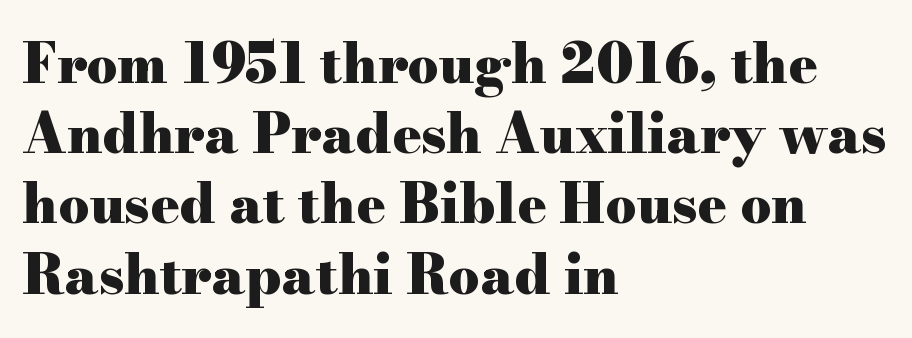
{"serif": "yes", "italic": "no", "bold": "yes", "weight": "heavy", "width": "wide", "stroke_contrast": "high", "x_height": "small", "monospaced": "no", "underline": "no", "align": "left", "line_spacing": "normal", "line_spacing_ratio": 1.3, "letter_spacing": "normal", "letter_spacing_em": 0.0, "glyph_px": 54}
